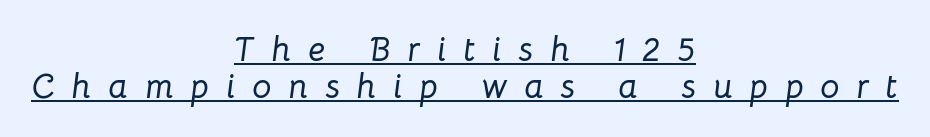
{"italic": "yes", "lean": "right", "slant_degrees": 8, "width": "normal", "stroke_contrast": "low", "x_height": "medium", "monospaced": "no", "underline": "yes", "align": "center", "line_spacing": "tight", "line_spacing_ratio": 1.1, "letter_spacing": "wide", "letter_spacing_em": 0.5, "glyph_px": 34}
